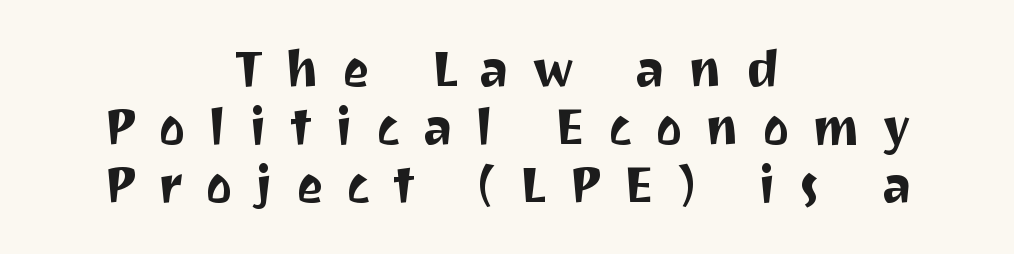
{"serif": "no", "italic": "no", "width": "normal", "stroke_contrast": "medium", "x_height": "medium", "monospaced": "no", "underline": "no", "align": "center", "line_spacing": "tight", "line_spacing_ratio": 1.14, "letter_spacing": "wide", "letter_spacing_em": 0.45, "glyph_px": 51}
